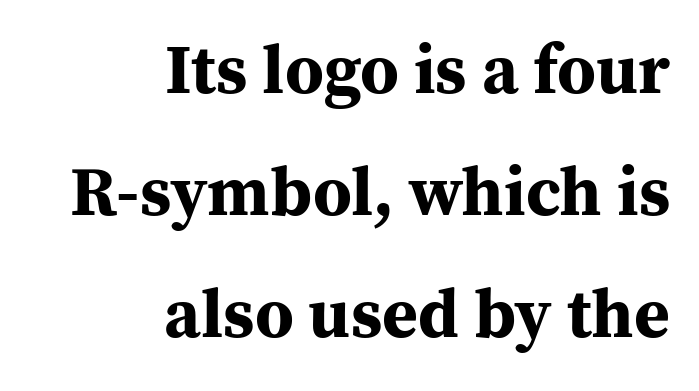
The image shows 69 px bold serif type, upright; set right-aligned, line spacing 1.77x, normal letter spacing, not underlined; medium stroke contrast and a medium x-height.
